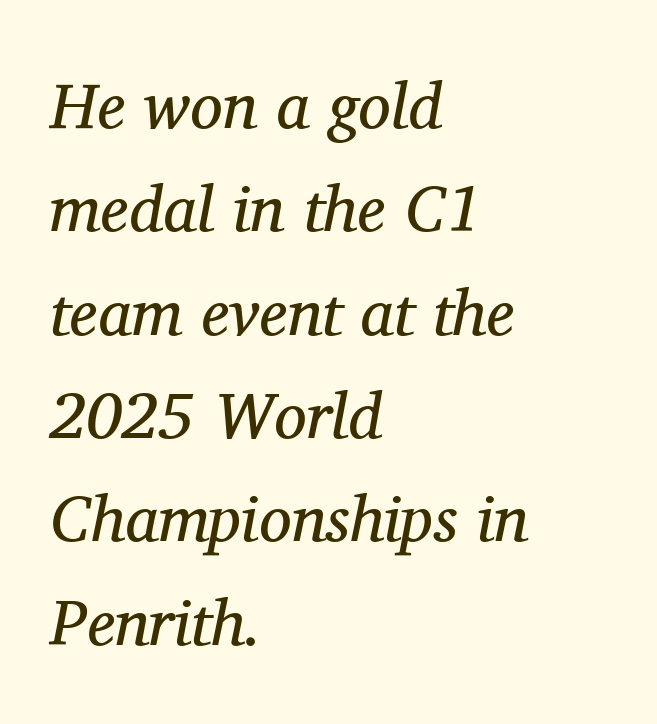
Between one letter and the next there's only the usual sliver of space. Typographically, this falls in the serif category. Horizontal bands of white between lines are of average thickness. Think of a printed novel: that variable character pitch is what you see here.
